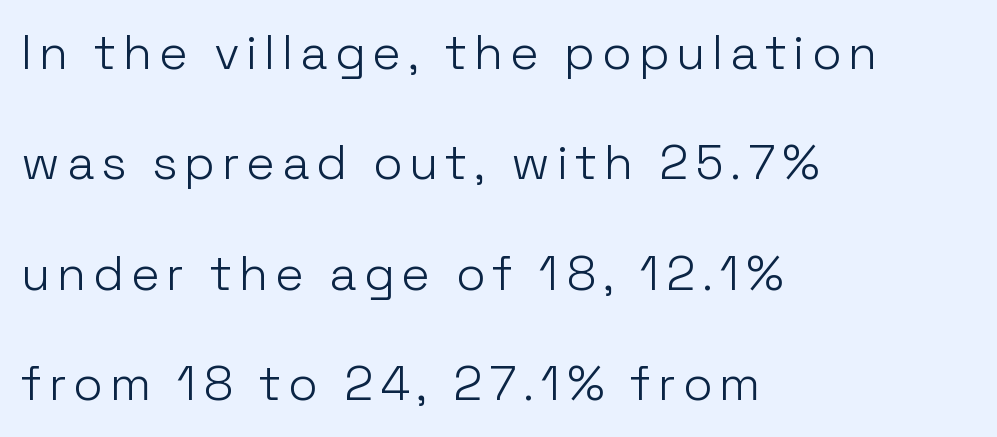
Q: Is the text bold? A: No.
Q: Is the text italic (slanted)? A: No, it is upright.
Q: Is the typeface a serif or a sans-serif typeface? A: Sans-serif.
Q: Is the text underlined? A: No.
Q: How is the paragraph aligned? A: Left-aligned.
Q: Is the spacing between lines tight, normal or loose? A: Loose.
Q: Width (condensed, normal, or wide)? A: Normal.
Q: Stroke contrast? A: Low.
Q: x-height? A: Medium.
Q: Monospaced? A: No.
